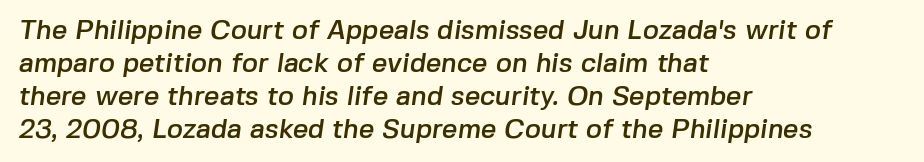
Descenders are the only things crossing below the line. Reading down the block, your eye returns to a fixed left position each line. Compared with typical body copy, the letter spacing here is the same.
